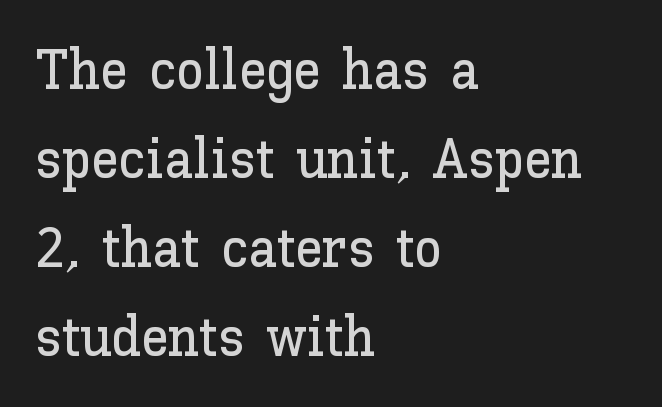
The setting favours the left margin, as ordinary paragraphs usually do. Words appear dense and cohesive because spacing is normal. Unlike italic type, these characters show no tilt at all. Character widths vary here, with narrow letters taking less room than wide ones. The rows are spaced the way most documents space them. The foot of each line stays bare and open.
